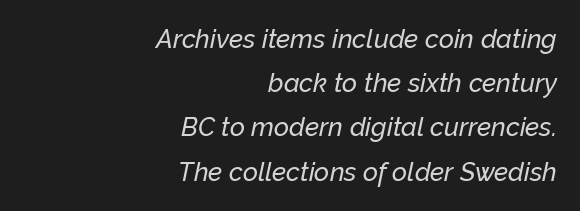
Q: Is the text italic (slanted)? A: Yes, it leans right by about 12 degrees.
Q: Is the text underlined? A: No.
Q: How is the paragraph aligned? A: Right-aligned.
Q: Is the spacing between letters normal or unusually wide? A: Normal.
Q: Is the spacing between lines tight, normal or loose? A: Normal.
